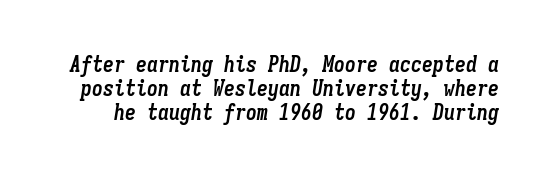
Q: Is the text bold? A: Yes.
Q: Is the text italic (slanted)? A: Yes, it leans right by about 9 degrees.
Q: Is the text underlined? A: No.
Q: Is the spacing between letters normal or unusually wide? A: Normal.
Q: Is the spacing between lines tight, normal or loose? A: Tight.
